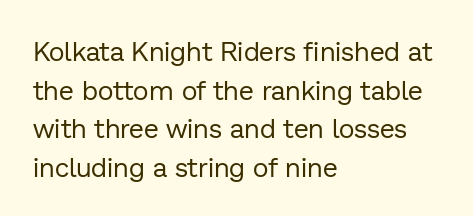
The image shows 27 px text type, upright; set left-aligned, normal line spacing (1.43x), normal letter spacing, not underlined.
